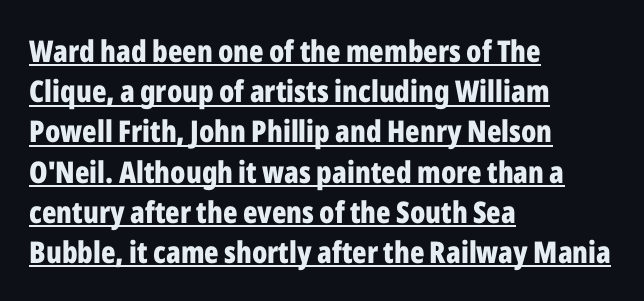
{"serif": "no", "italic": "no", "bold": "yes", "weight": "bold", "width": "condensed", "stroke_contrast": "low", "x_height": "medium", "monospaced": "no", "underline": "yes", "align": "left", "line_spacing": "normal", "line_spacing_ratio": 1.34, "letter_spacing": "normal", "letter_spacing_em": 0.0, "glyph_px": 30}
